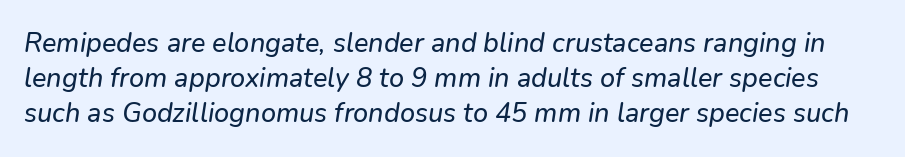
The passage shown is not underscored anywhere. Vertically, the passage feels balanced, rows spaced as you'd expect. The text carries the slant typical of an italic or oblique font. Short note: letters normally spaced.
